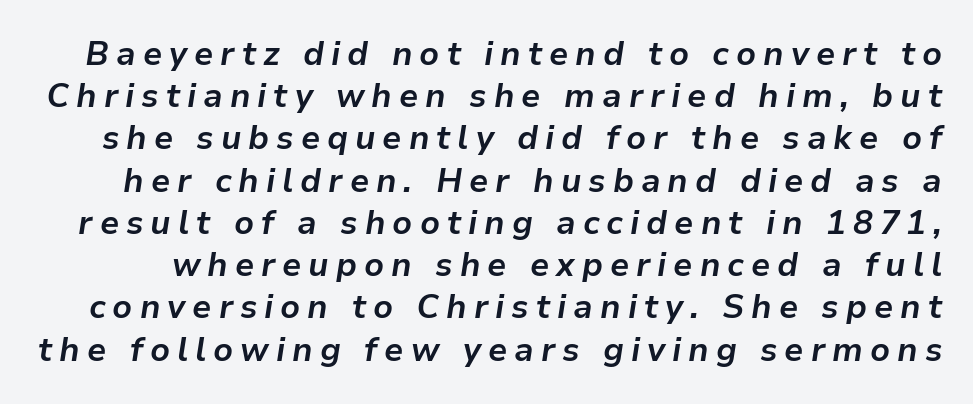
{"italic": "yes", "lean": "right", "slant_degrees": 9, "bold": "yes", "weight": "bold", "width": "normal", "stroke_contrast": "low", "x_height": "medium", "monospaced": "no", "underline": "no", "line_spacing": "normal", "line_spacing_ratio": 1.28, "letter_spacing": "wide", "letter_spacing_em": 0.21, "glyph_px": 33}
